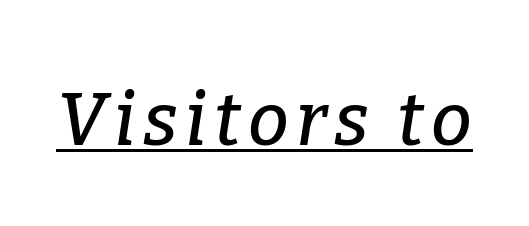
The image shows 73 px serif type, italic (leaning right); set underlined; low stroke contrast and a medium x-height.
